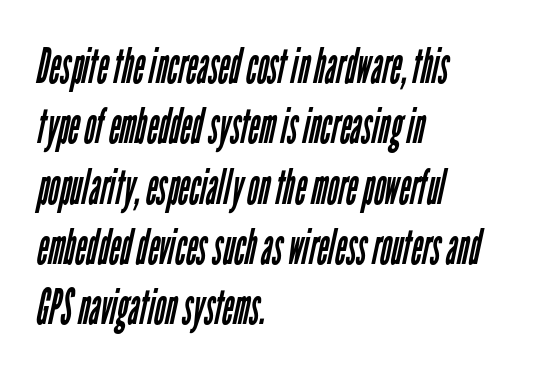
The image shows 49 px regular-weight, condensed sans-serif type; set left-aligned, line spacing 1.23x, normal letter spacing, not underlined; low stroke contrast and a medium x-height.
